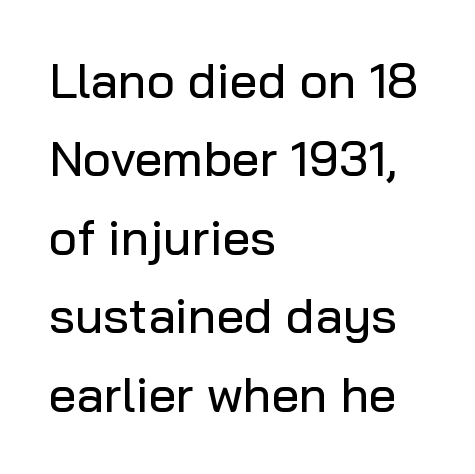
The image shows 49 px sans-serif type, upright; set left-aligned, normal line spacing (1.6x), normal letter spacing, not underlined; low stroke contrast and a medium x-height.
